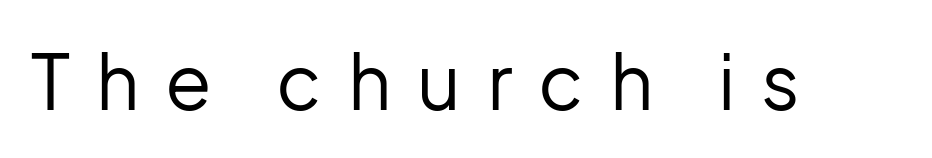
{"serif": "no", "italic": "no", "bold": "no", "weight": "regular", "width": "normal", "stroke_contrast": "low", "x_height": "medium", "monospaced": "no", "underline": "no", "letter_spacing": "wide", "letter_spacing_em": 0.34, "glyph_px": 76}
